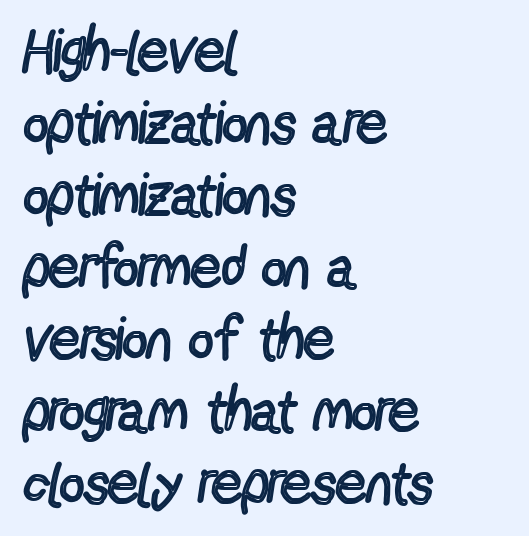
Spacing verdict: proportional, widths tailored to each character. Short note: letters normally spaced. Underline: absent. The letters look calm and open, with moderate or lighter stems. Left-aligned paragraph, ragged on the right.
